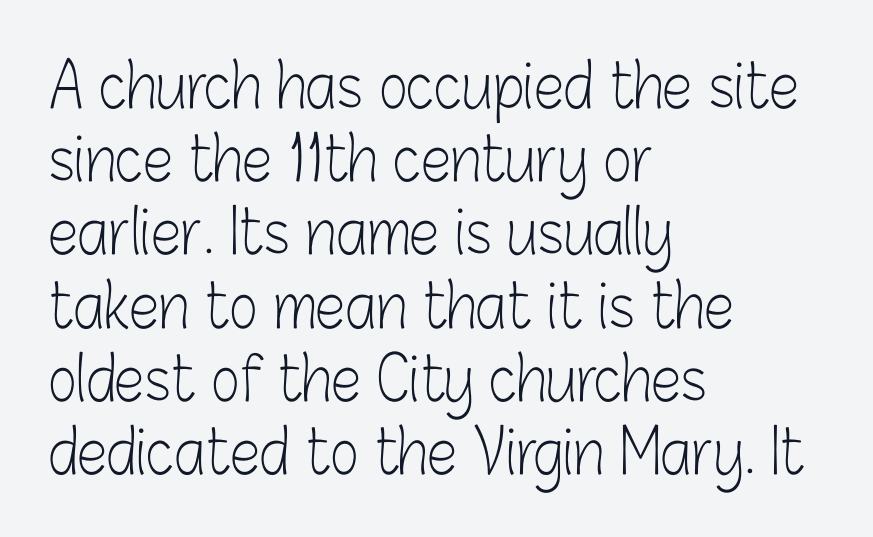
Note the varied advance widths — an 'i' is clearly narrower than an 'm'. Typographically, this falls in the sans-serif category. The rendering keeps characters at their native spacing. When letters stand straight like this, we call the style roman or upright.
